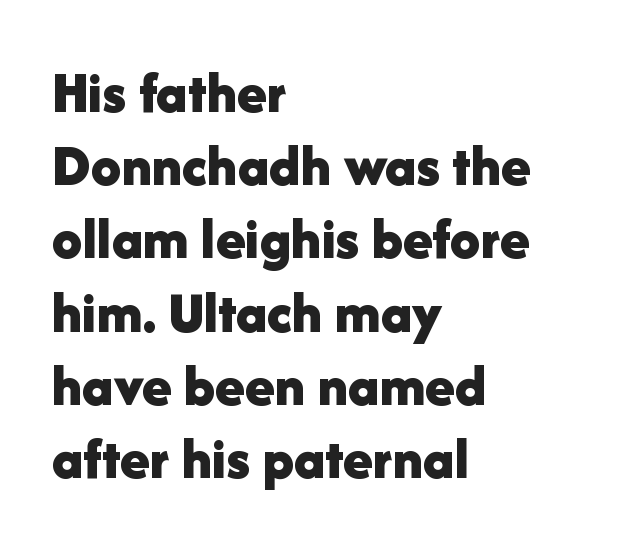
Q: Is the text bold? A: Yes.
Q: Is the text italic (slanted)? A: No, it is upright.
Q: Is the typeface a serif or a sans-serif typeface? A: Sans-serif.
Q: Is the text underlined? A: No.
Q: How is the paragraph aligned? A: Left-aligned.
Q: Is the spacing between letters normal or unusually wide? A: Normal.
Q: Width (condensed, normal, or wide)? A: Normal.
Q: Stroke contrast? A: Low.
Q: x-height? A: Medium.
Q: Monospaced? A: No.
